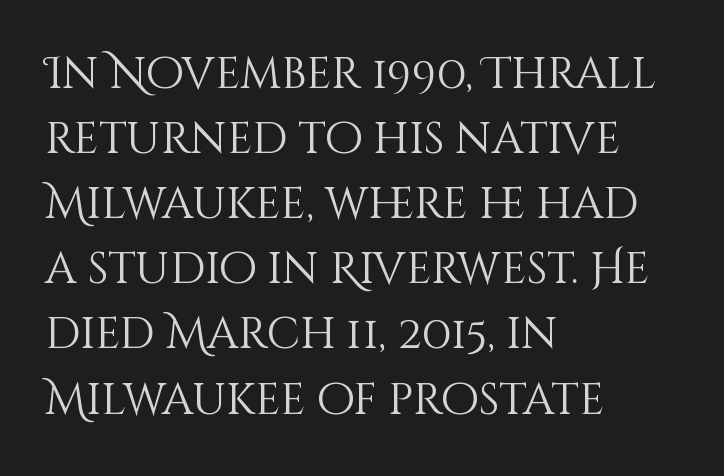
Nobody touched the tracking dial on this one. The setting favours the left margin, as ordinary paragraphs usually do. The baseline area is clear. No letter is thick-stroked: the sample isn't bold. A typesetter would call this proportional, since set widths differ per character.
